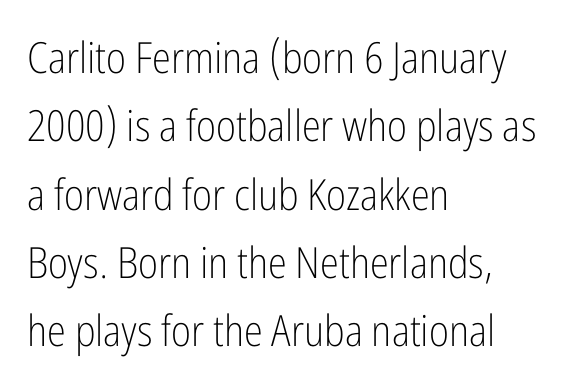
The image shows 43 px light, condensed sans-serif type, upright; set left-aligned, normal line spacing (1.59x), normal letter spacing, not underlined; low stroke contrast and a medium x-height.
